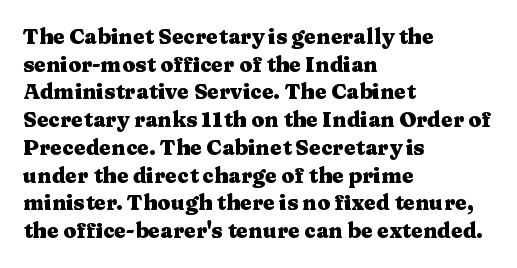
Q: Is the text bold? A: Yes.
Q: Is the text italic (slanted)? A: No, it is upright.
Q: Is the text underlined? A: No.
Q: How is the paragraph aligned? A: Left-aligned.
Q: Is the spacing between letters normal or unusually wide? A: Normal.
Q: Is the spacing between lines tight, normal or loose? A: Normal.
